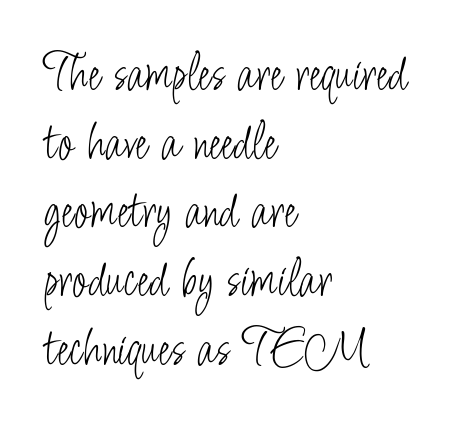
These glyphs show unthickened strokes, regular width or finer. Honestly, the letter spacing is just normal — you wouldn't notice it. Has an underline been added? It has not.
